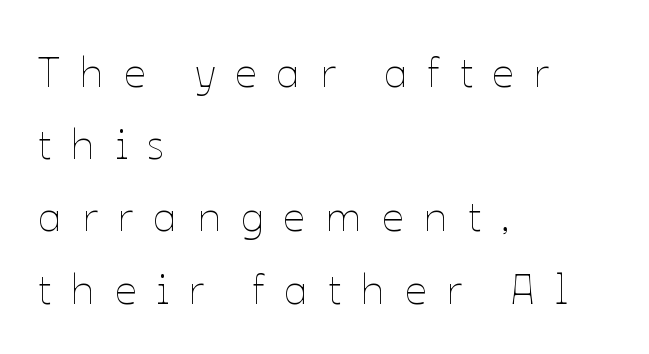
The baseline area is clear. Caption: multi-line text, flush left, ragged right. Is there much room between lines? A standard amount, neither cramped nor airy. No italicization has been applied; the sample stays upright. Each letter keeps its own natural width here, so spacing adapts to shape. The passage shown is not bold in any degree.
